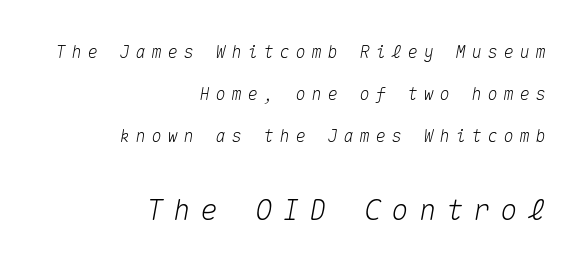
The image shows 29 px text type, italic (leaning right), monospaced; set right-aligned, loose line spacing (2.48x), unusually wide letter spacing (+0.34 em), not underlined; the second (bottom) block is 1.71x larger; medium stroke contrast and a medium x-height.
